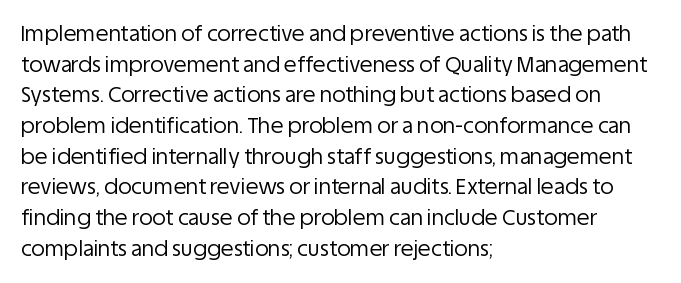
The strip under each line holds only bare page. The lines in this sample share a left origin and differ only in where they stop. The block of text has a typical density, with ordinary space between rows. A typesetter would call this zero additional tracking. Each stroke keeps to a modest, everyday thickness or less. Style check: upright.
